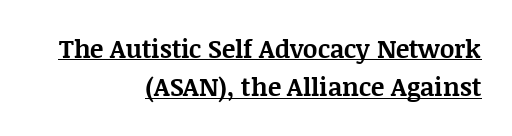
The image shows 25 px bold type, upright; set right-aligned, normal line spacing (1.54x), normal letter spacing, underlined.
